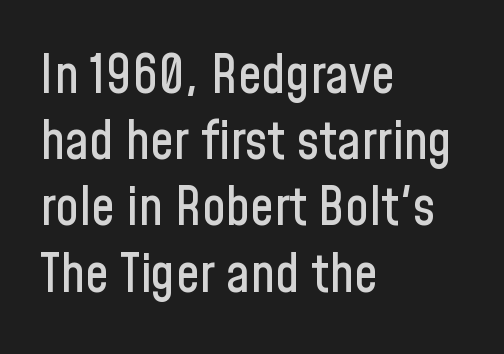
The image shows 53 px condensed sans-serif type, upright; set left-aligned, normal line spacing (1.25x), normal letter spacing, not underlined; low stroke contrast and a medium x-height.
